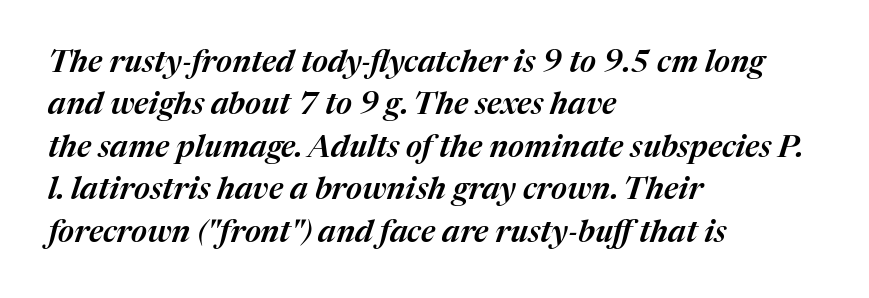
Q: Is the text italic (slanted)? A: Yes, it leans right by about 17 degrees.
Q: Is the text underlined? A: No.
Q: How is the paragraph aligned? A: Left-aligned.
Q: Is the spacing between letters normal or unusually wide? A: Normal.
Q: Is the spacing between lines tight, normal or loose? A: Normal.
Q: Width (condensed, normal, or wide)? A: Normal.
Q: Stroke contrast? A: Medium.
Q: x-height? A: Medium.
Q: Monospaced? A: No.
